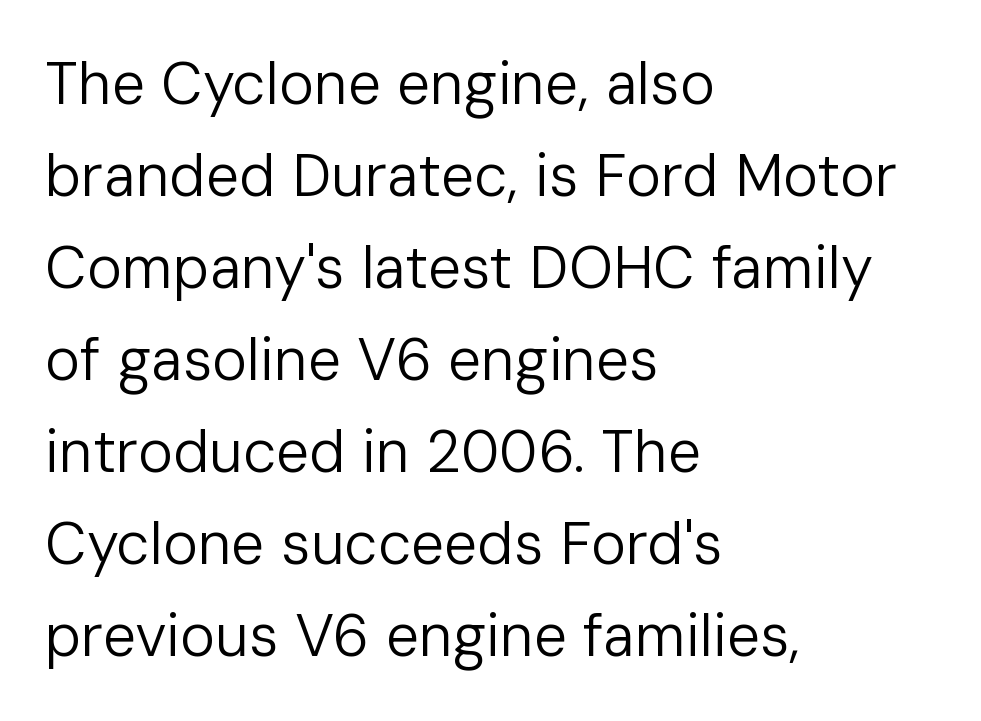
Lines of text with bare space underneath. When letters stand straight like this, we call the style roman or upright. How are the letters spaced? Ordinarily, with no added tracking. Weight: regular or lighter. Interline gaps are of average width in this sample.
